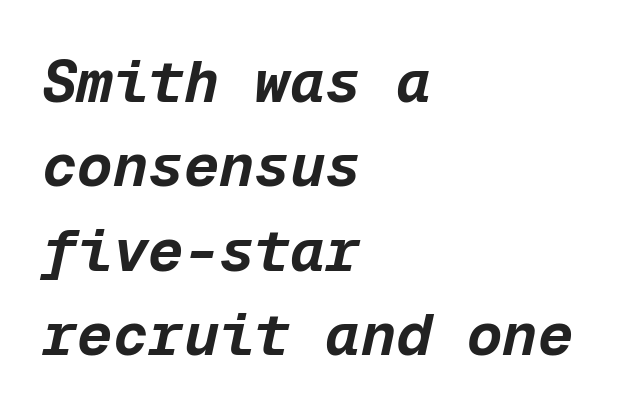
This sample has the even, mechanical cadence of fixed-width lettering. When letters slant like this, we call the style italic. Plenty of ink on the page — the face is bold. Students, observe: this is what conventionally led text looks like. A typesetter would call this zero additional tracking. Plain, unruled lines of type.
